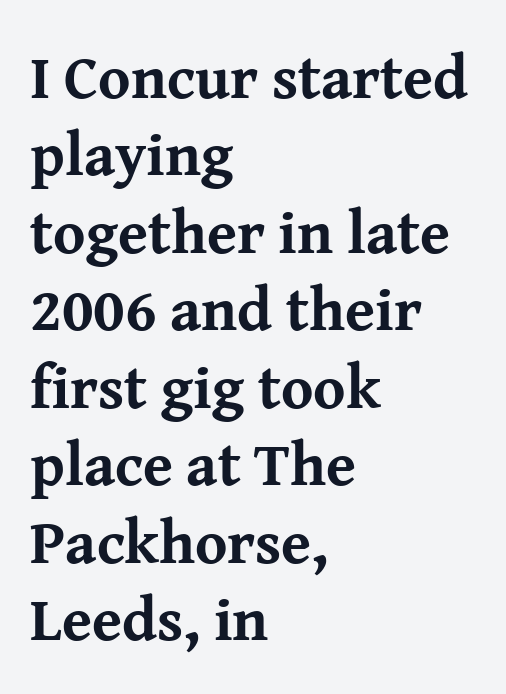
How heavy is the stroke? Heavy — this is a bold. The gap between lines stays unmarked. These lines are composed in type with serifs. A roman cut, with each character standing at attention. Each letter keeps its own natural width here, so spacing adapts to shape.
